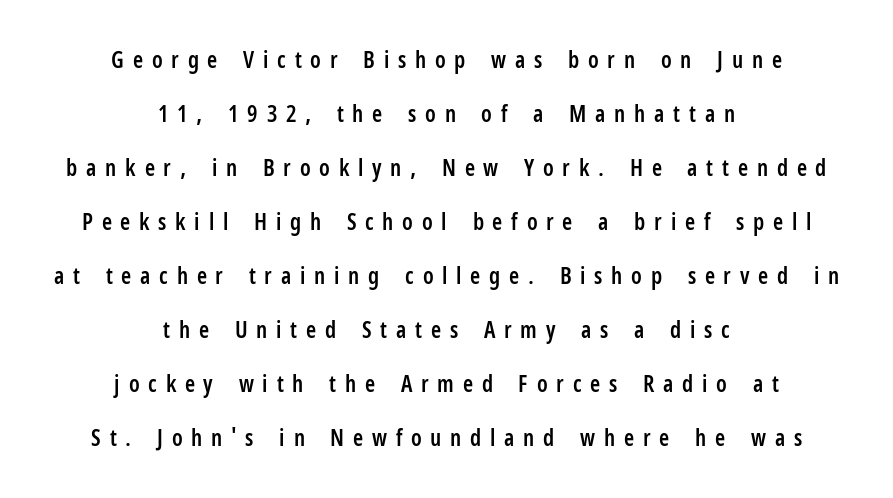
Line spacing here is loose. The rag falls on both sides of this text block equally. Letters rest on an invisible, unmarked baseline. Firm but not heavy-handed strokes: this text is semibold.
